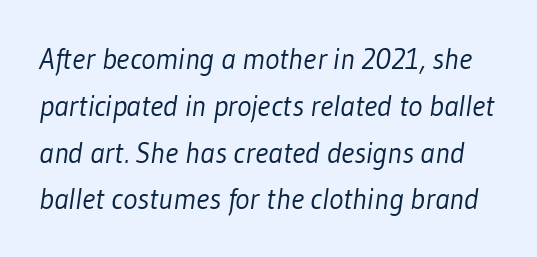
Bare-footed words on every line. Leading matches the norm, producing a regular column. Type style note: lacks serifs. How are the letters spaced? Ordinarily, with no added tracking.
